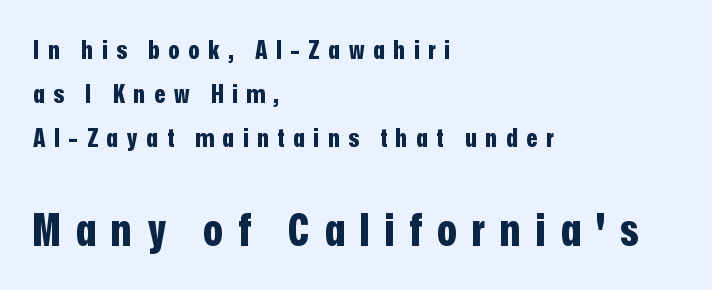
The image shows 45 px bold, condensed sans-serif type, upright; set left-aligned, normal line spacing (1.7x), unusually wide letter spacing (+0.33 em), not underlined; the second (bottom) block is 1.73x larger; low stroke contrast and a medium x-height.
